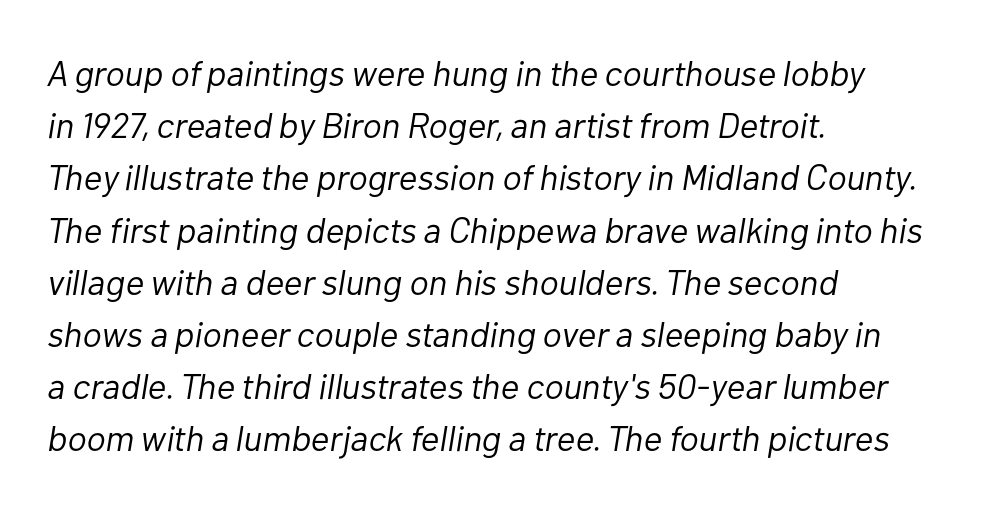
The image shows 36 px light type, italic (leaning right); set left-aligned, normal line spacing (1.45x), normal letter spacing, not underlined; low stroke contrast and a medium x-height.
